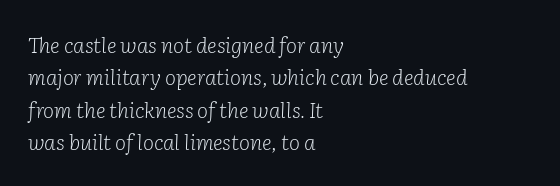
No heavy texture on the line: the type isn't bold. How are the letters spaced? Ordinarily, with no added tracking. The lines are quadded left. Italic? Definitely — the glyphs are oblique.
